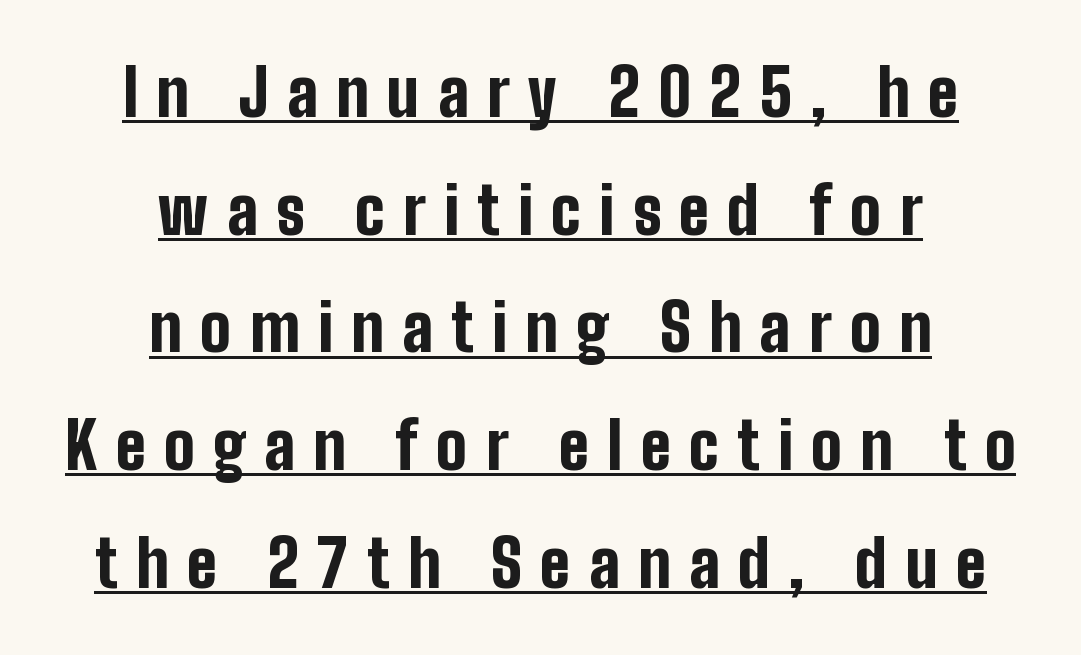
Q: Is the text bold? A: Yes.
Q: Is the text italic (slanted)? A: No, it is upright.
Q: Is the typeface a serif or a sans-serif typeface? A: Sans-serif.
Q: Is the text underlined? A: Yes.
Q: How is the paragraph aligned? A: Centered.
Q: Is the spacing between letters normal or unusually wide? A: Unusually wide.
Q: Width (condensed, normal, or wide)? A: Condensed.
Q: Stroke contrast? A: Low.
Q: x-height? A: Medium.
Q: Monospaced? A: No.
